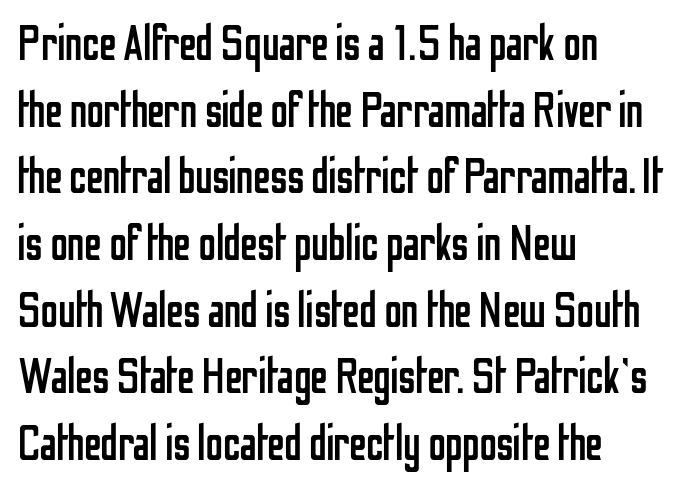
The image shows 49 px regular-weight, condensed sans-serif type, upright; set left-aligned, normal line spacing (1.36x), normal letter spacing, not underlined; low stroke contrast and a medium x-height.
